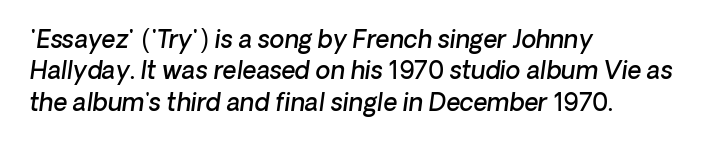
The image shows 24 px text type, italic (leaning right); set left-aligned, normal line spacing (1.31x), normal letter spacing, not underlined.
